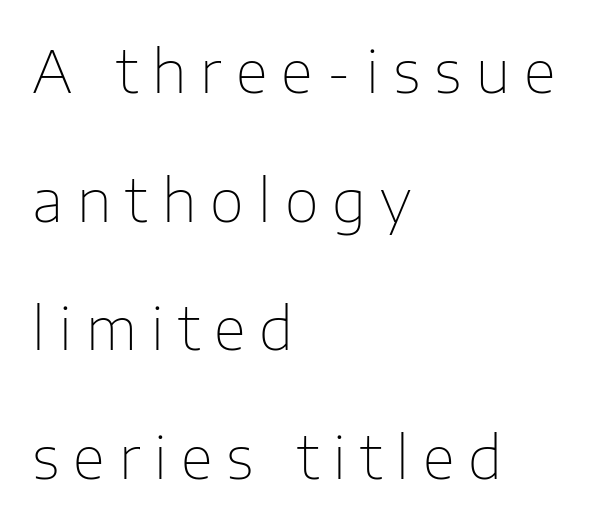
The image shows 59 px thin sans-serif type, upright; set left-aligned, loose line spacing (2.18x), unusually wide letter spacing (+0.24 em), not underlined; low stroke contrast and a medium x-height.
